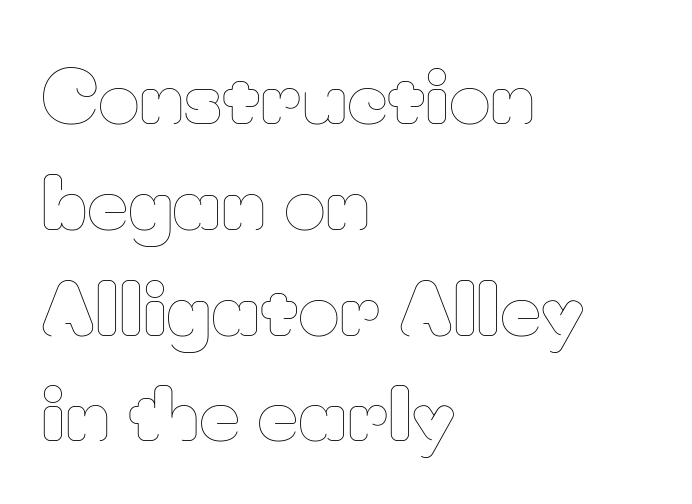
Q: Is the text bold? A: No.
Q: Is the text italic (slanted)? A: No, it is upright.
Q: Is the text underlined? A: No.
Q: How is the paragraph aligned? A: Left-aligned.
Q: Is the spacing between letters normal or unusually wide? A: Normal.
Q: Is the spacing between lines tight, normal or loose? A: Normal.
Q: Width (condensed, normal, or wide)? A: Normal.
Q: Stroke contrast? A: Low.
Q: x-height? A: Small.
Q: Monospaced? A: No.
